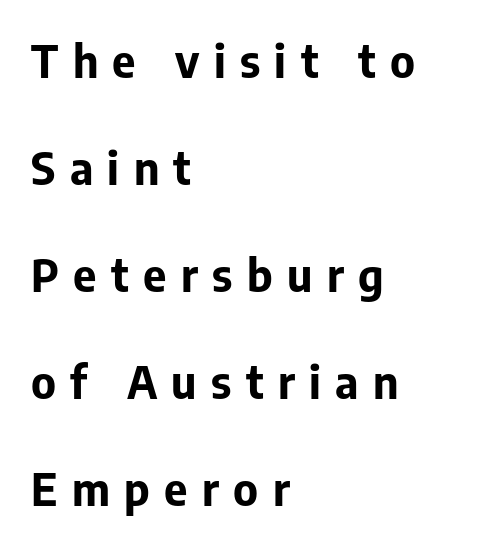
The designer dialed line spacing up above the default. This sample has the flowing, uneven cadence of proportional lettering. These lines stack with their left ends in a neat column. These lines have a slow, spaced-out rhythm from letter to letter. What weight is shown? A full bold with thick strokes.
